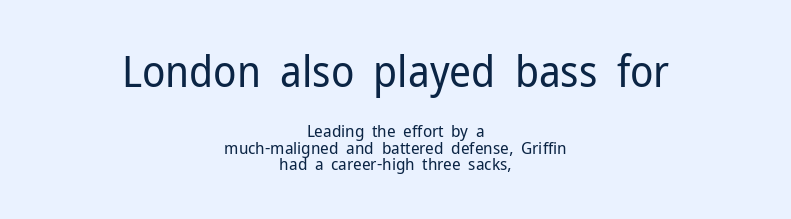
Q: Is the text bold? A: No.
Q: Is the text italic (slanted)? A: No, it is upright.
Q: Is the typeface a serif or a sans-serif typeface? A: Sans-serif.
Q: Is the text underlined? A: No.
Q: How is the paragraph aligned? A: Centered.
Q: Is the spacing between letters normal or unusually wide? A: Normal.
Q: Is the spacing between lines tight, normal or loose? A: Tight.
Q: Which block of text is set in a larger size, the first (top) or the second (bottom)? A: The first (top) one.
Q: Width (condensed, normal, or wide)? A: Normal.
Q: Stroke contrast? A: Low.
Q: x-height? A: Medium.
Q: Monospaced? A: No.
